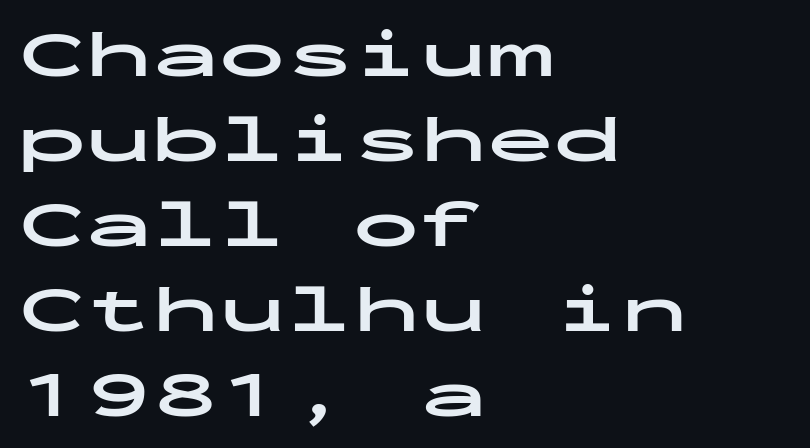
{"serif": "no", "italic": "no", "bold": "yes", "weight": "bold", "width": "wide", "stroke_contrast": "low", "x_height": "medium", "monospaced": "yes", "underline": "no", "align": "left", "line_spacing": "normal", "line_spacing_ratio": 1.27, "letter_spacing": "normal", "letter_spacing_em": 0.0, "glyph_px": 67}
